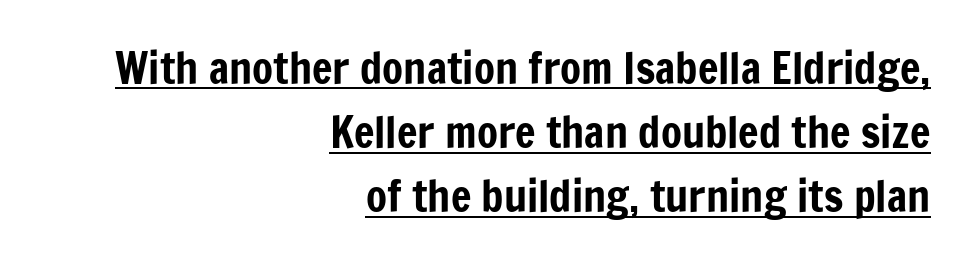
{"serif": "no", "italic": "no", "width": "condensed", "stroke_contrast": "low", "x_height": "medium", "monospaced": "no", "underline": "yes", "align": "right", "line_spacing": "normal", "line_spacing_ratio": 1.49, "letter_spacing": "normal", "letter_spacing_em": 0.0, "glyph_px": 43}
